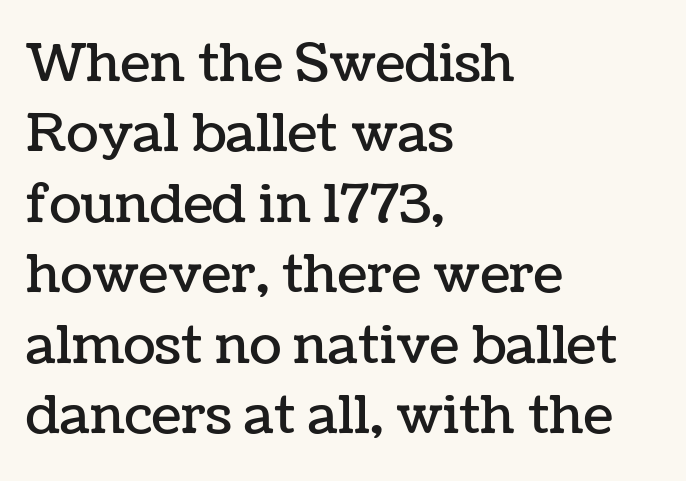
Standard letterfit; no display-style spreading of the glyphs. Do the characters align in a grid? No, the font is proportional. The rendering uses a moderate line-height, typical for paragraphs. The passage is arranged the way most books set body copy — flush left. Just letters on the line, the space beneath them empty. Posture: straight, roman, zero tilt.
